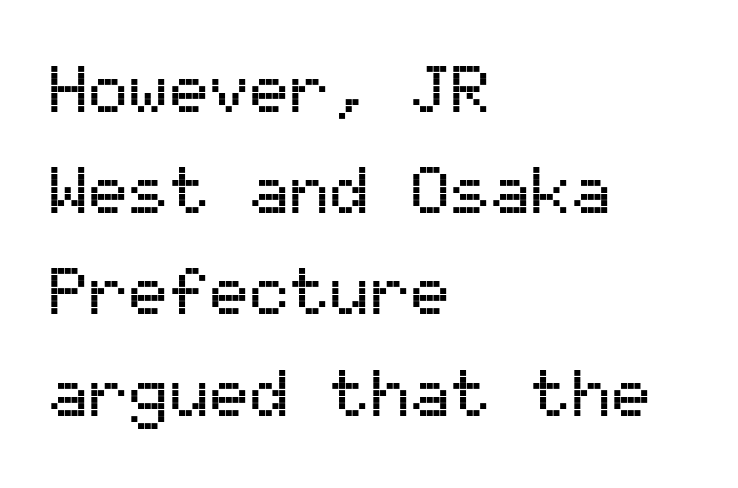
The image shows 67 px sans-serif type, upright, monospaced; set left-aligned, normal line spacing (1.51x), normal letter spacing, not underlined; medium stroke contrast and a medium x-height.
